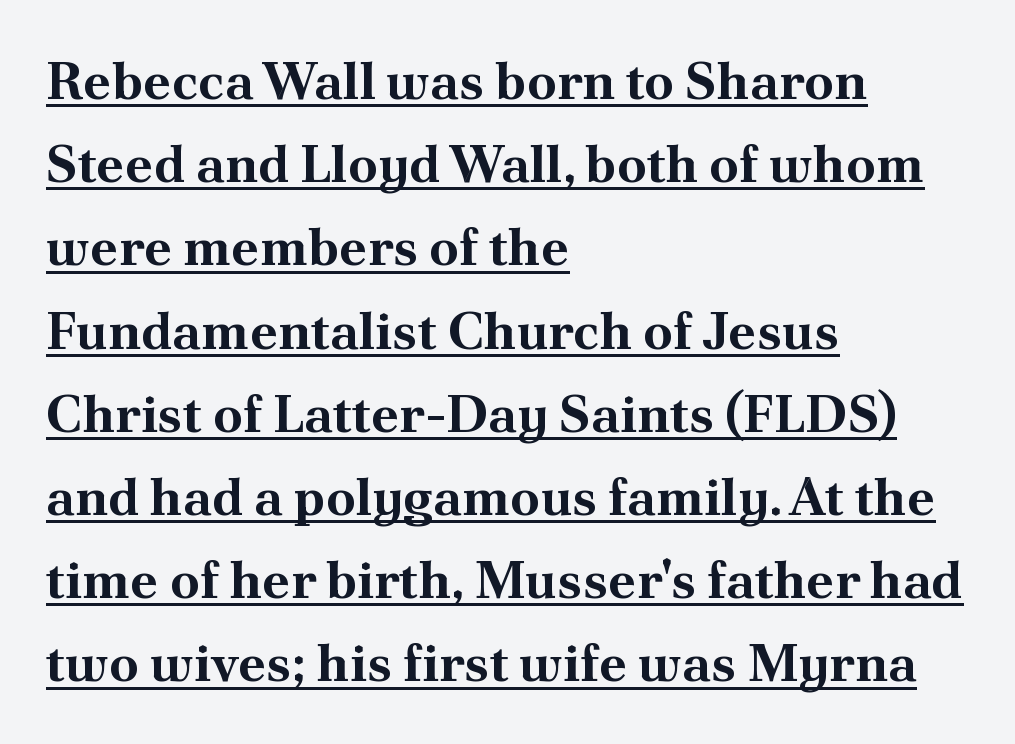
The image shows 53 px bold serif type, upright; set left-aligned, normal line spacing (1.57x), normal letter spacing, underlined; medium stroke contrast and a small x-height.
